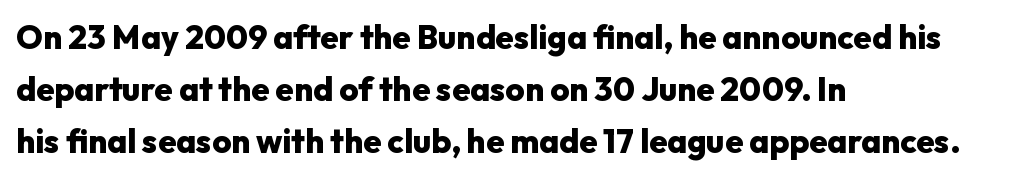
Q: Is the text bold? A: Yes.
Q: Is the text italic (slanted)? A: No, it is upright.
Q: Is the typeface a serif or a sans-serif typeface? A: Sans-serif.
Q: Is the text underlined? A: No.
Q: How is the paragraph aligned? A: Left-aligned.
Q: Is the spacing between letters normal or unusually wide? A: Normal.
Q: Is the spacing between lines tight, normal or loose? A: Normal.
Q: Width (condensed, normal, or wide)? A: Normal.
Q: Stroke contrast? A: Low.
Q: x-height? A: Medium.
Q: Monospaced? A: No.
